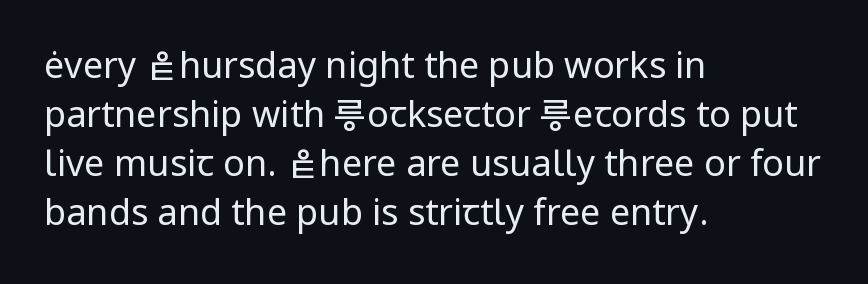
The lines sit at an ordinary, default distance from one another. The area under the type is left untouched. Visually the block forms a straight wall on the left and a jagged coastline on the right. Tracking here is standard; glyphs follow each other at the usual distance.
